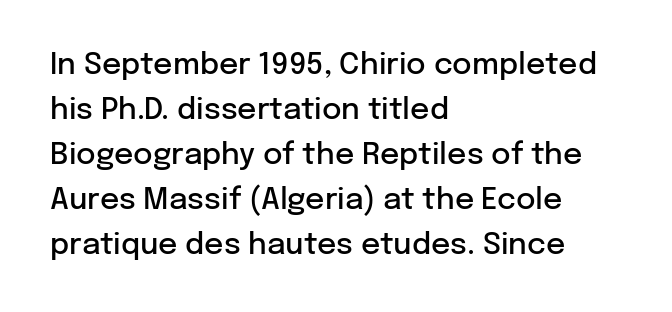
{"serif": "no", "italic": "no", "bold": "semi", "weight": "semibold", "width": "normal", "stroke_contrast": "low", "x_height": "medium", "monospaced": "no", "underline": "no", "align": "left", "line_spacing": "normal", "line_spacing_ratio": 1.5, "letter_spacing": "normal", "letter_spacing_em": 0.0, "glyph_px": 30}
